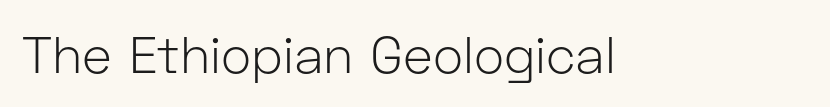
Underline: absent. Nothing heavy about these letters — not bold at all. The letters sit at their default tracking, neither squeezed nor spread. Looks like regular typesetting: each glyph gets only the width it needs. The lettering holds an erect, upright posture throughout.
